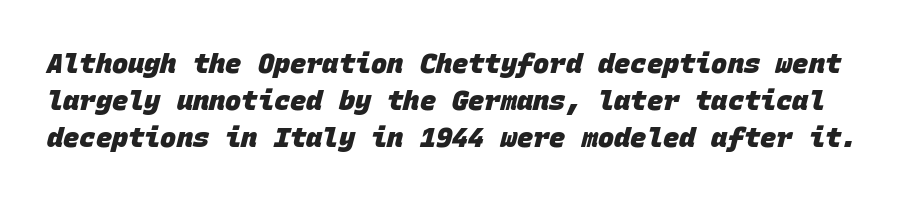
{"bold": "yes", "underline": "no", "line_spacing": "normal", "line_spacing_ratio": 1.37, "letter_spacing": "normal", "letter_spacing_em": 0.0, "glyph_px": 27}
